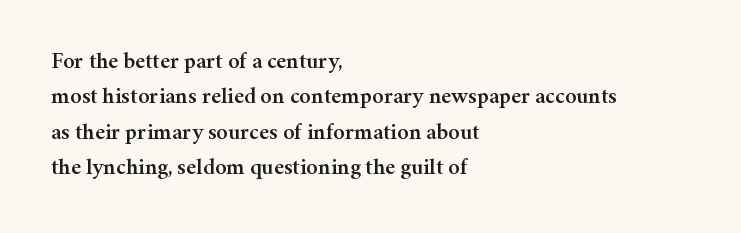
{"italic": "no", "underline": "no", "align": "left", "line_spacing": "normal", "line_spacing_ratio": 1.54, "letter_spacing": "normal", "letter_spacing_em": 0.0, "glyph_px": 23}
